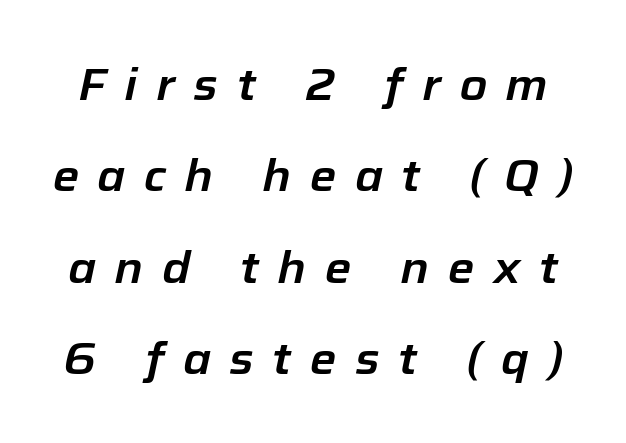
Successive baselines arrive slowly, with a big drop between each. Do the characters align in a grid? No, the font is proportional. The passage shown has open, widely tracked lettering throughout. The rendering applies a slant to the glyphs. The space beneath each line is pristine and unruled.
